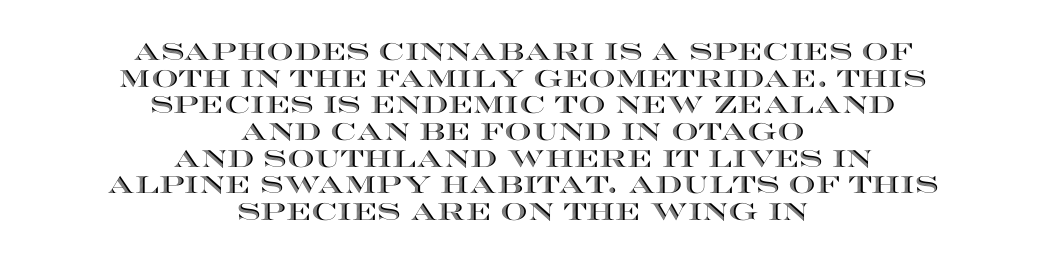
Nothing unusual about the tracking: characters are spaced as the font intends. The leading is snug, giving the passage a crowded texture. Lines of text with bare space underneath. This sample uses an upright cut, with every glyph sitting square on the baseline. In CSS terms this would be text-align: center.
